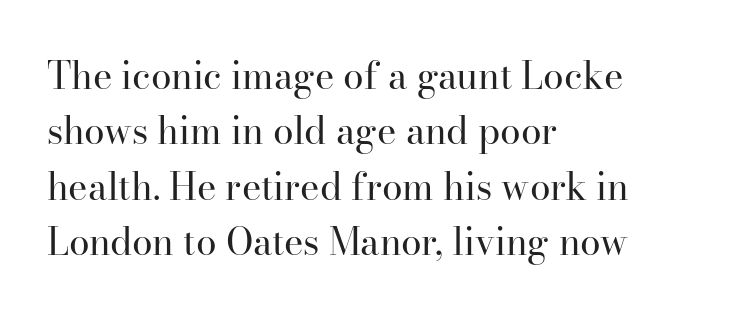
Q: Is the text bold? A: No.
Q: Is the text italic (slanted)? A: No, it is upright.
Q: Is the typeface a serif or a sans-serif typeface? A: Serif.
Q: Is the text underlined? A: No.
Q: How is the paragraph aligned? A: Left-aligned.
Q: Is the spacing between letters normal or unusually wide? A: Normal.
Q: Is the spacing between lines tight, normal or loose? A: Normal.
Q: Width (condensed, normal, or wide)? A: Normal.
Q: Stroke contrast? A: High.
Q: x-height? A: Small.
Q: Monospaced? A: No.
